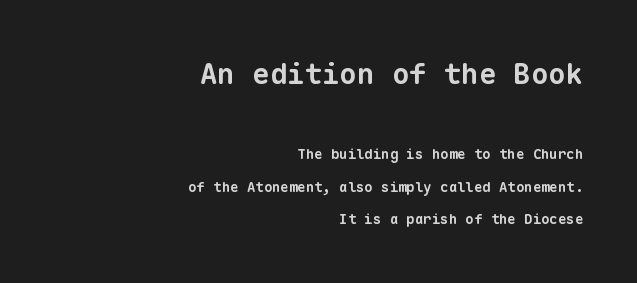
If you squint, the top block still reads clearly — it's the larger of the two. The gaps between neighbouring characters are ordinary and unremarkable. Right-aligned paragraph, ragged on the left. A full-strength bold gives these letters their thick strokes. The foot of each line stays bare and open.
